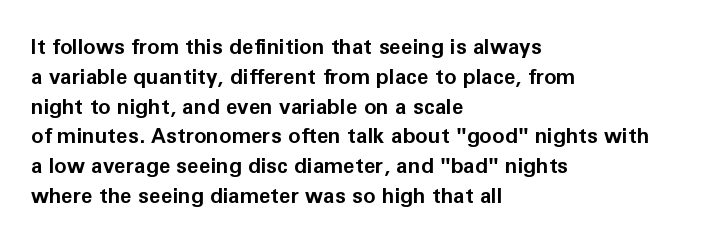
The image shows 21 px bold type, upright; set left-aligned, normal line spacing (1.42x), normal letter spacing, not underlined.
